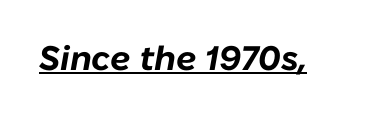
The image shows 34 px bold type, italic (leaning right); set normal letter spacing, underlined; low stroke contrast and a medium x-height.
